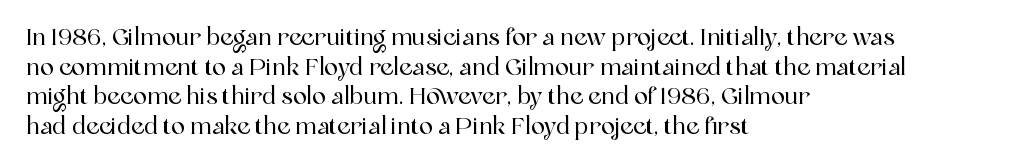
The image shows 23 px text type, upright; set left-aligned, normal line spacing (1.29x), normal letter spacing, not underlined.
